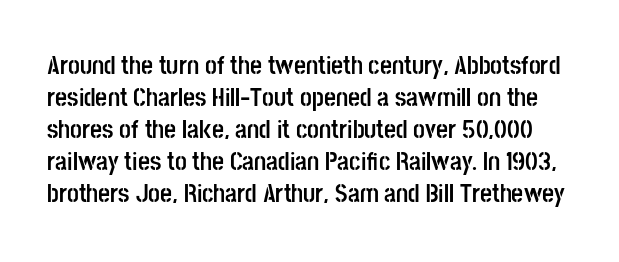
{"italic": "no", "bold": "yes", "underline": "no", "line_spacing_ratio": 1.23, "letter_spacing": "normal", "letter_spacing_em": 0.0, "glyph_px": 26}
